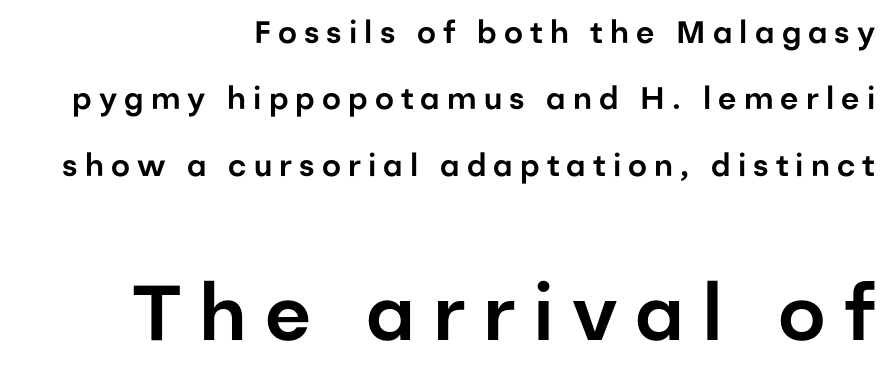
The image shows 78 px sans-serif type, upright; set right-aligned, loose line spacing (2.14x), unusually wide letter spacing (+0.23 em), not underlined; the second (bottom) block is 2.52x larger; low stroke contrast and a medium x-height.
